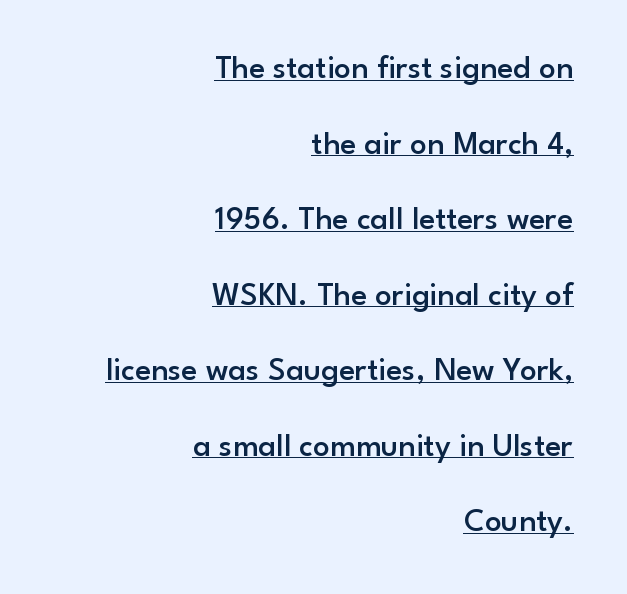
The image shows 33 px semibold sans-serif type, upright; set right-aligned, loose line spacing (2.29x), normal letter spacing, underlined; low stroke contrast and a small x-height.
